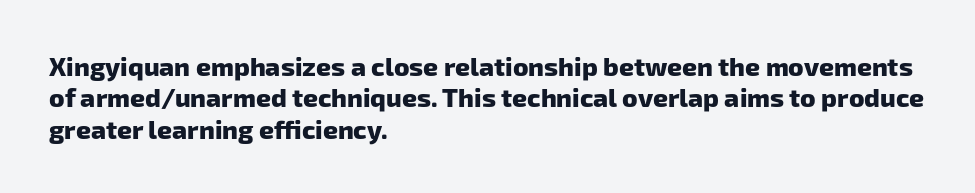
Q: Is the text bold? A: Yes.
Q: Is the text underlined? A: No.
Q: How is the paragraph aligned? A: Left-aligned.
Q: Is the spacing between letters normal or unusually wide? A: Normal.
